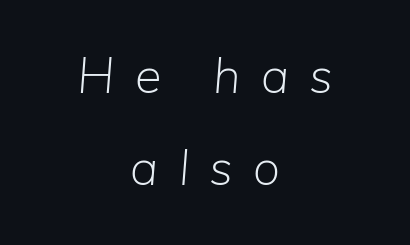
Q: Is the text bold? A: No.
Q: Is the text italic (slanted)? A: Yes, it leans right by about 5 degrees.
Q: Is the text underlined? A: No.
Q: How is the paragraph aligned? A: Centered.
Q: Is the spacing between letters normal or unusually wide? A: Unusually wide.
Q: Width (condensed, normal, or wide)? A: Normal.
Q: Stroke contrast? A: Low.
Q: x-height? A: Medium.
Q: Monospaced? A: No.
